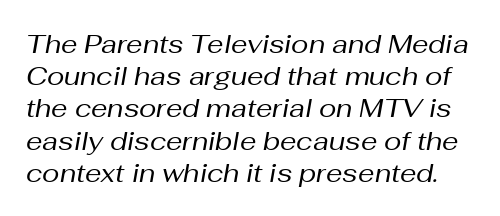
{"italic": "yes", "lean": "right", "slant_degrees": 10, "bold": "no", "underline": "no", "line_spacing_ratio": 1.24, "letter_spacing": "normal", "letter_spacing_em": 0.0, "glyph_px": 26}
